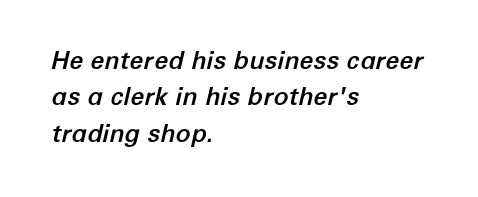
Decoration check: the copy has no underline. Horizontal alignment here is leftward, the default for most running prose. Line spacing here is normal. Each word holds together tightly as a unit, with standard inter-letter gaps.
